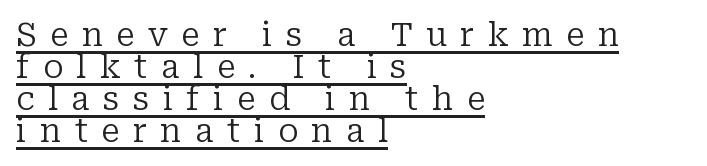
Q: Is the text bold? A: No.
Q: Is the text italic (slanted)? A: No, it is upright.
Q: Is the typeface a serif or a sans-serif typeface? A: Serif.
Q: Is the text underlined? A: Yes.
Q: How is the paragraph aligned? A: Left-aligned.
Q: Is the spacing between letters normal or unusually wide? A: Unusually wide.
Q: Is the spacing between lines tight, normal or loose? A: Tight.
Q: Width (condensed, normal, or wide)? A: Normal.
Q: Stroke contrast? A: Low.
Q: x-height? A: Medium.
Q: Monospaced? A: No.
